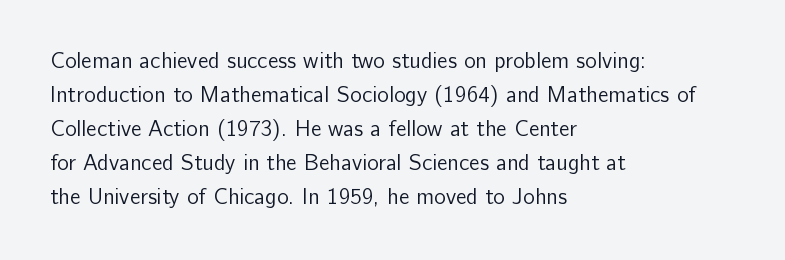
Caption: multi-line text, flush left, ragged right. Rendered with straight, roman letterforms. Beneath every word, the page is bare. Weight: not bold — regular or lighter. Nobody touched the tracking dial on this one. Vertically, the passage feels balanced, rows spaced as you'd expect.
